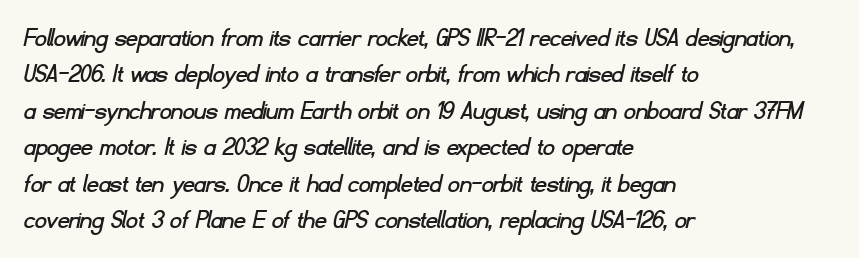
The image shows 28 px sans-serif type; set left-aligned, normal line spacing (1.3x), normal letter spacing, not underlined; low stroke contrast and a small x-height.
